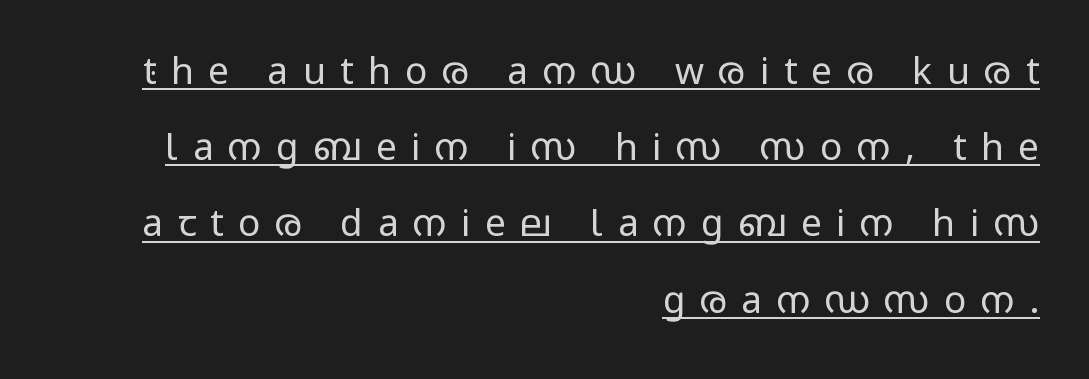
{"serif": "no", "italic": "no", "bold": "no", "weight": "regular", "width": "wide", "stroke_contrast": "low", "x_height": "medium", "monospaced": "no", "underline": "yes", "align": "right", "line_spacing": "loose", "line_spacing_ratio": 2.06, "letter_spacing": "wide", "letter_spacing_em": 0.39, "glyph_px": 37}
